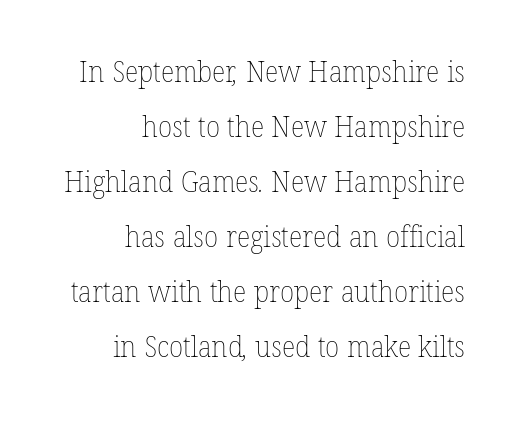
If you measured baseline to baseline, you'd find a long distance. The face used here is rendered with its standard letterfit. The rendering uses natural spacing where letterforms have individual widths. These lines stack with their right ends in a neat column. Underlining? Definitely not there. No chunkiness to these letters — they're not bold.
